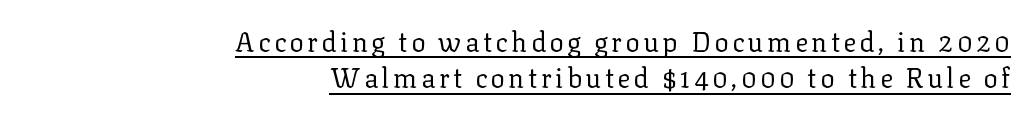
Q: Is the text bold? A: No.
Q: Is the text italic (slanted)? A: No, it is upright.
Q: Is the text underlined? A: Yes.
Q: How is the paragraph aligned? A: Right-aligned.
Q: Is the spacing between lines tight, normal or loose? A: Normal.
